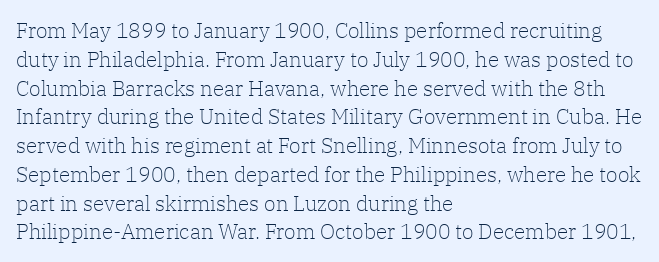
The image shows 21 px text type, upright; set left-aligned, normal line spacing (1.37x), normal letter spacing, not underlined.
